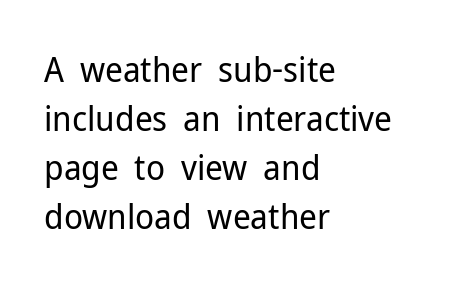
The text was rendered using a sans face with plain stroke endings. Words appear dense and cohesive because spacing is normal. This sample has the flowing, uneven cadence of proportional lettering. Every character sits straight up, as roman type does.
